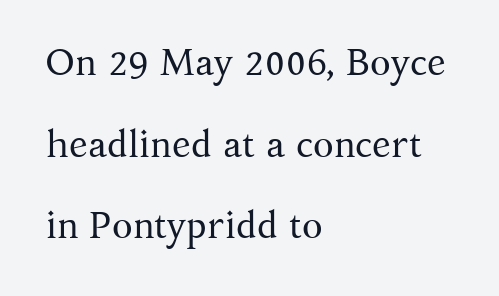
Q: Is the text bold? A: No.
Q: Is the text italic (slanted)? A: No, it is upright.
Q: Is the typeface a serif or a sans-serif typeface? A: Serif.
Q: Is the text underlined? A: No.
Q: How is the paragraph aligned? A: Left-aligned.
Q: Is the spacing between letters normal or unusually wide? A: Normal.
Q: Is the spacing between lines tight, normal or loose? A: Loose.
Q: Width (condensed, normal, or wide)? A: Normal.
Q: Stroke contrast? A: Medium.
Q: x-height? A: Medium.
Q: Monospaced? A: No.
